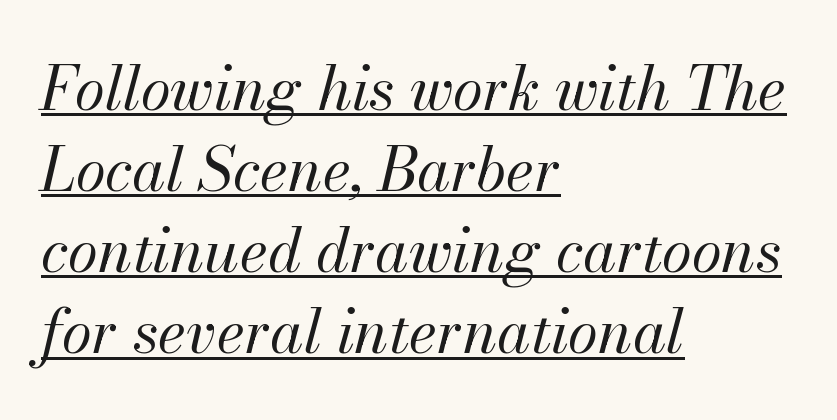
Q: Is the text bold? A: No.
Q: Is the text italic (slanted)? A: Yes, it leans right by about 13 degrees.
Q: Is the text underlined? A: Yes.
Q: How is the paragraph aligned? A: Left-aligned.
Q: Is the spacing between letters normal or unusually wide? A: Normal.
Q: Is the spacing between lines tight, normal or loose? A: Normal.
Q: Width (condensed, normal, or wide)? A: Normal.
Q: Stroke contrast? A: Medium.
Q: x-height? A: Small.
Q: Monospaced? A: No.
